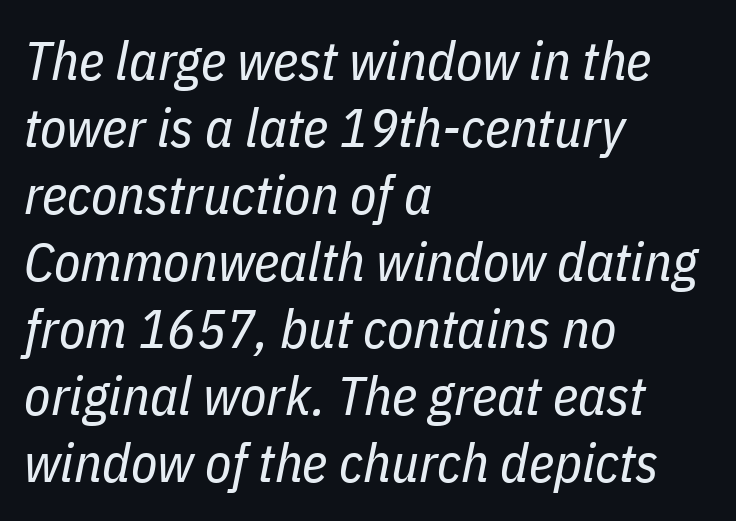
Q: Is the text bold? A: No.
Q: Is the text italic (slanted)? A: Yes, it leans right by about 11 degrees.
Q: Is the text underlined? A: No.
Q: How is the paragraph aligned? A: Left-aligned.
Q: Is the spacing between letters normal or unusually wide? A: Normal.
Q: Width (condensed, normal, or wide)? A: Condensed.
Q: Stroke contrast? A: Low.
Q: x-height? A: Medium.
Q: Monospaced? A: No.
